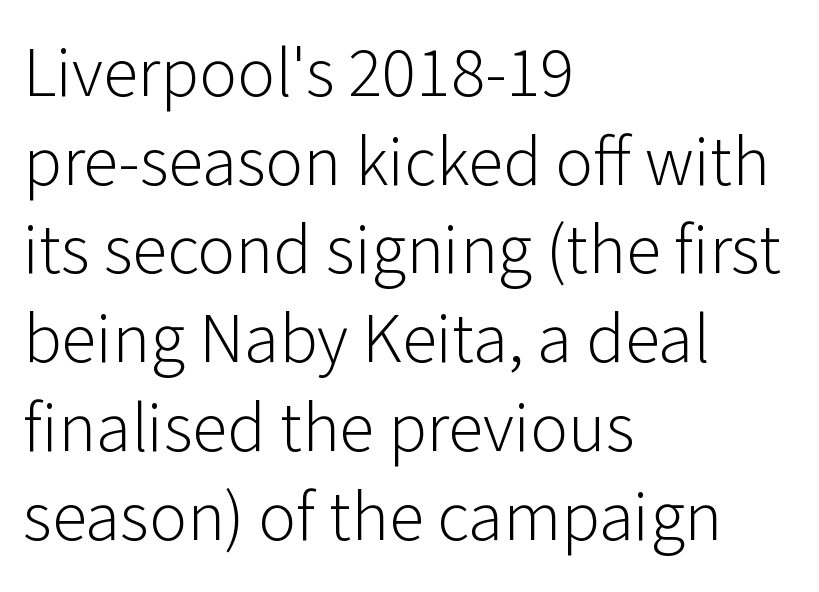
The image shows 71 px light sans-serif type, upright; set left-aligned, normal line spacing (1.25x), normal letter spacing, not underlined; low stroke contrast and a medium x-height.
